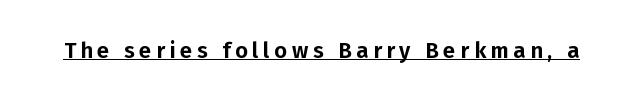
{"italic": "no", "underline": "yes", "letter_spacing": "wide", "letter_spacing_em": 0.21, "glyph_px": 22}
